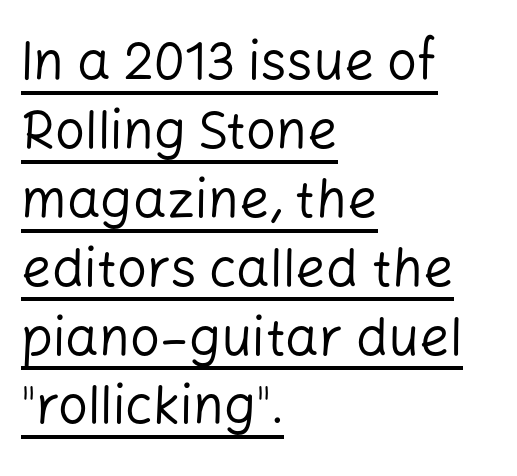
{"serif": "no", "italic": "no", "bold": "no", "weight": "regular", "width": "normal", "stroke_contrast": "low", "x_height": "medium", "monospaced": "no", "underline": "yes", "align": "left", "line_spacing": "normal", "line_spacing_ratio": 1.3, "letter_spacing": "normal", "letter_spacing_em": 0.0, "glyph_px": 53}
